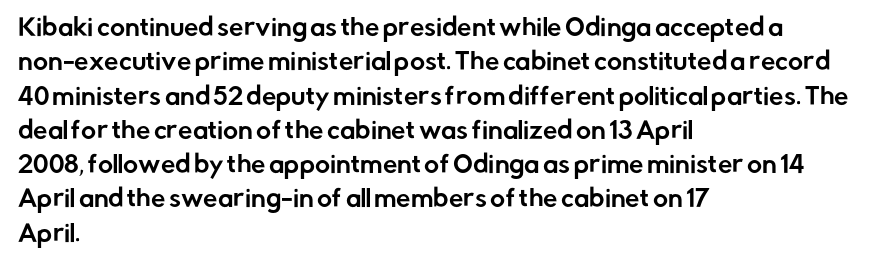
{"italic": "no", "underline": "no", "align": "left", "line_spacing": "normal", "line_spacing_ratio": 1.49, "letter_spacing": "normal", "letter_spacing_em": 0.0, "glyph_px": 23}
